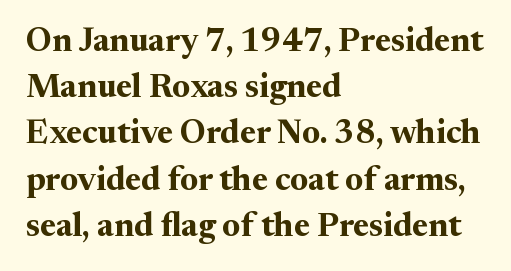
Think of a printed novel: that variable character pitch is what you see here. Little horizontal feet cap the strokes, marking this as serif type. Does extra space separate the letters? No, they use regular spacing. Characters remain perfectly vertical along every line.
